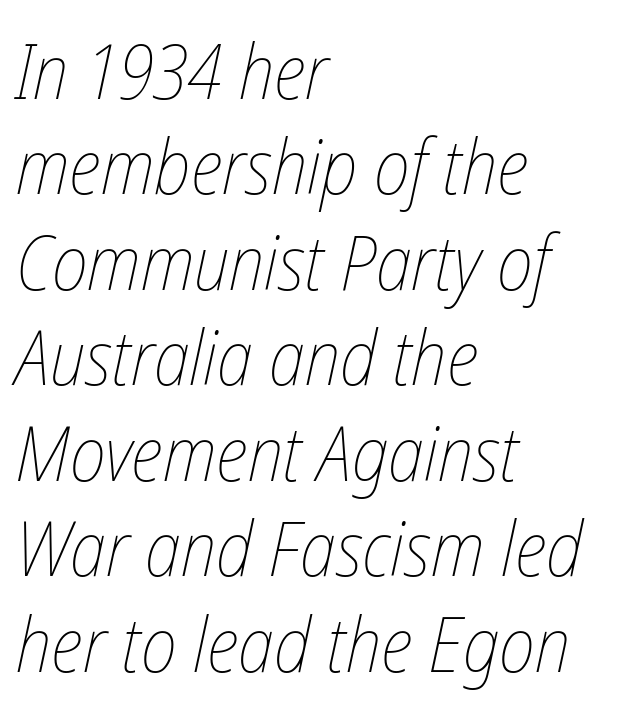
Q: Is the text bold? A: No.
Q: Is the text italic (slanted)? A: Yes, it leans right by about 12 degrees.
Q: Is the text underlined? A: No.
Q: How is the paragraph aligned? A: Left-aligned.
Q: Is the spacing between letters normal or unusually wide? A: Normal.
Q: Width (condensed, normal, or wide)? A: Condensed.
Q: Stroke contrast? A: Low.
Q: x-height? A: Medium.
Q: Monospaced? A: No.
